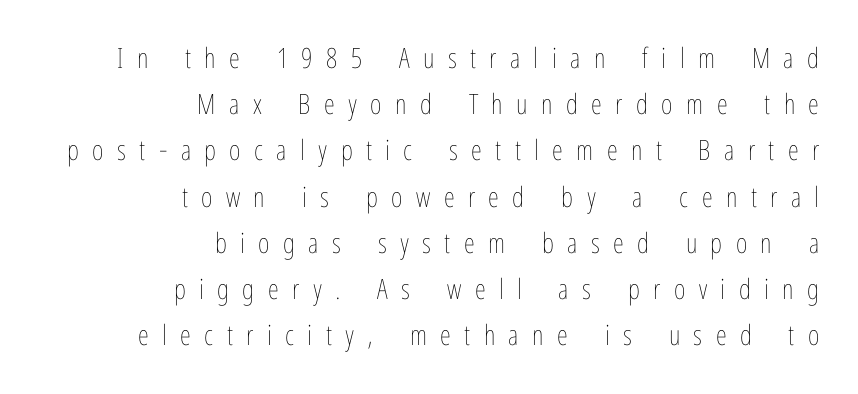
Q: Is the text bold? A: No.
Q: Is the text italic (slanted)? A: No, it is upright.
Q: Is the text underlined? A: No.
Q: How is the paragraph aligned? A: Right-aligned.
Q: Is the spacing between letters normal or unusually wide? A: Unusually wide.
Q: Is the spacing between lines tight, normal or loose? A: Normal.
Q: Width (condensed, normal, or wide)? A: Condensed.
Q: Stroke contrast? A: Low.
Q: x-height? A: Medium.
Q: Monospaced? A: No.
